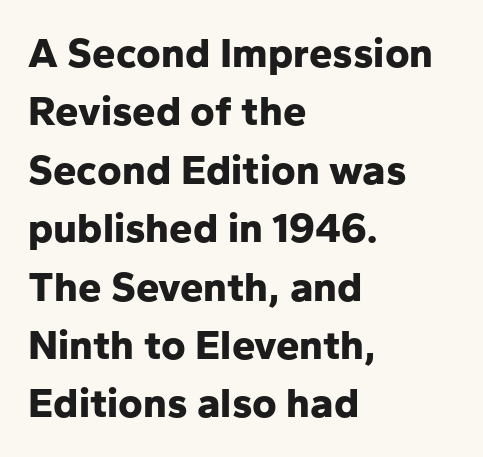
The image shows 42 px bold sans-serif type, upright; set left-aligned, normal line spacing (1.39x), normal letter spacing, not underlined; low stroke contrast and a medium x-height.
